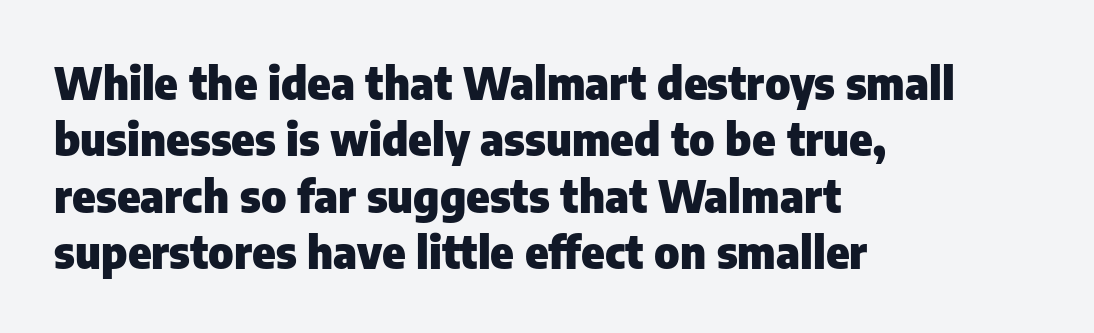
{"serif": "no", "italic": "no", "bold": "yes", "weight": "heavy", "width": "normal", "stroke_contrast": "low", "x_height": "medium", "monospaced": "no", "underline": "no", "align": "left", "line_spacing": "normal", "line_spacing_ratio": 1.28, "letter_spacing": "normal", "letter_spacing_em": 0.0, "glyph_px": 44}
